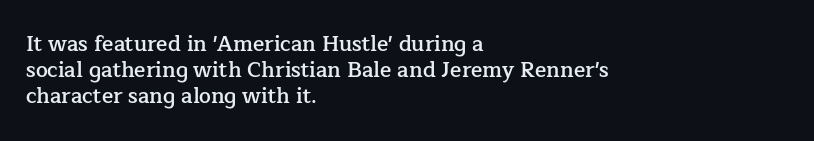
Q: Is the text bold? A: Semi-bold.
Q: Is the text italic (slanted)? A: No, it is upright.
Q: Is the text underlined? A: No.
Q: How is the paragraph aligned? A: Left-aligned.
Q: Is the spacing between letters normal or unusually wide? A: Normal.
Q: Is the spacing between lines tight, normal or loose? A: Normal.
